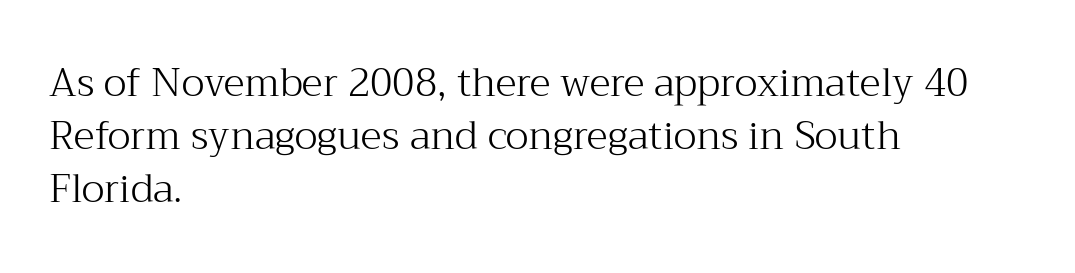
{"serif": "yes", "italic": "no", "bold": "no", "weight": "light", "width": "normal", "stroke_contrast": "medium", "x_height": "medium", "monospaced": "no", "underline": "no", "align": "left", "line_spacing": "normal", "line_spacing_ratio": 1.36, "letter_spacing": "normal", "letter_spacing_em": 0.0, "glyph_px": 39}
